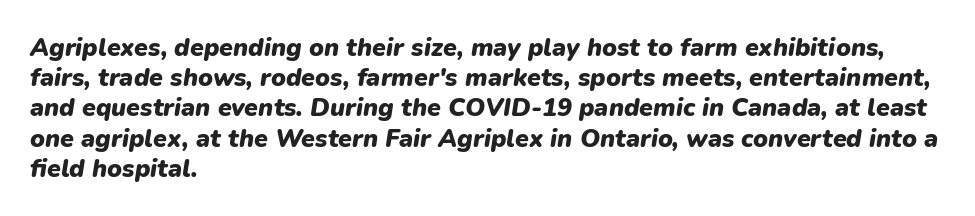
{"italic": "yes", "lean": "right", "slant_degrees": 9, "bold": "yes", "underline": "no", "align": "left", "line_spacing_ratio": 1.21, "letter_spacing": "normal", "letter_spacing_em": 0.0, "glyph_px": 25}
